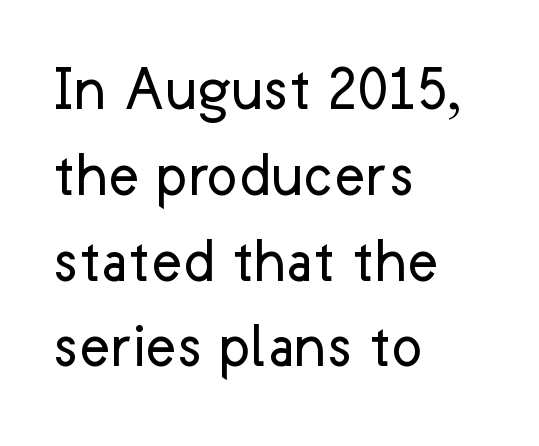
Q: Is the text bold? A: No.
Q: Is the text italic (slanted)? A: No, it is upright.
Q: Is the typeface a serif or a sans-serif typeface? A: Sans-serif.
Q: Is the text underlined? A: No.
Q: How is the paragraph aligned? A: Left-aligned.
Q: Is the spacing between letters normal or unusually wide? A: Normal.
Q: Is the spacing between lines tight, normal or loose? A: Normal.
Q: Width (condensed, normal, or wide)? A: Normal.
Q: Stroke contrast? A: Low.
Q: x-height? A: Medium.
Q: Monospaced? A: No.
